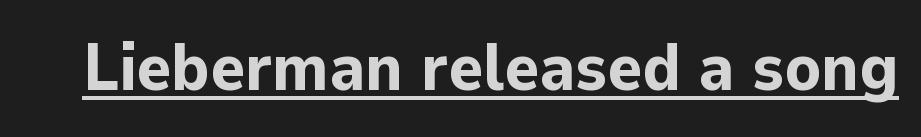
Q: Is the text bold? A: Yes.
Q: Is the text italic (slanted)? A: No, it is upright.
Q: Is the typeface a serif or a sans-serif typeface? A: Sans-serif.
Q: Is the text underlined? A: Yes.
Q: Is the spacing between letters normal or unusually wide? A: Normal.
Q: Width (condensed, normal, or wide)? A: Normal.
Q: Stroke contrast? A: Low.
Q: x-height? A: Medium.
Q: Monospaced? A: No.
